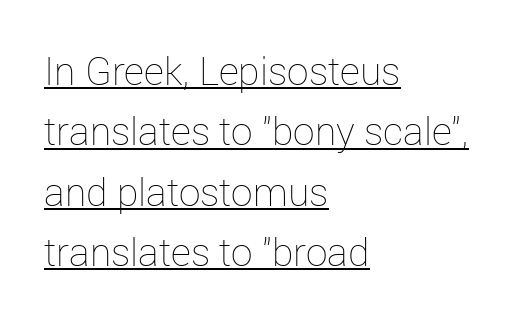
Caption: standard tracking, unaltered. The face looks like a standard text weight, possibly lighter. The face used here is proportionally spaced, like ordinary book or web type. The passage is arranged the way most books set body copy — flush left. You can see a thin bar hugging the bottom of the glyphs.
